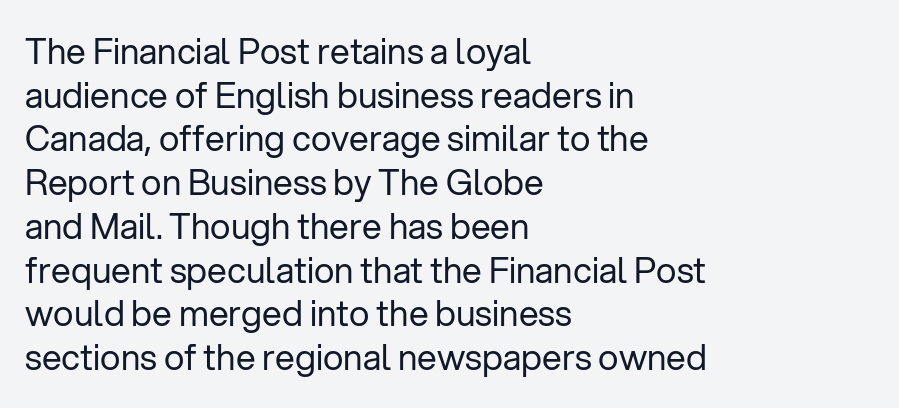
The image shows 35 px regular-weight sans-serif type, upright; set left-aligned, normal line spacing (1.25x), normal letter spacing, not underlined; low stroke contrast and a medium x-height.
